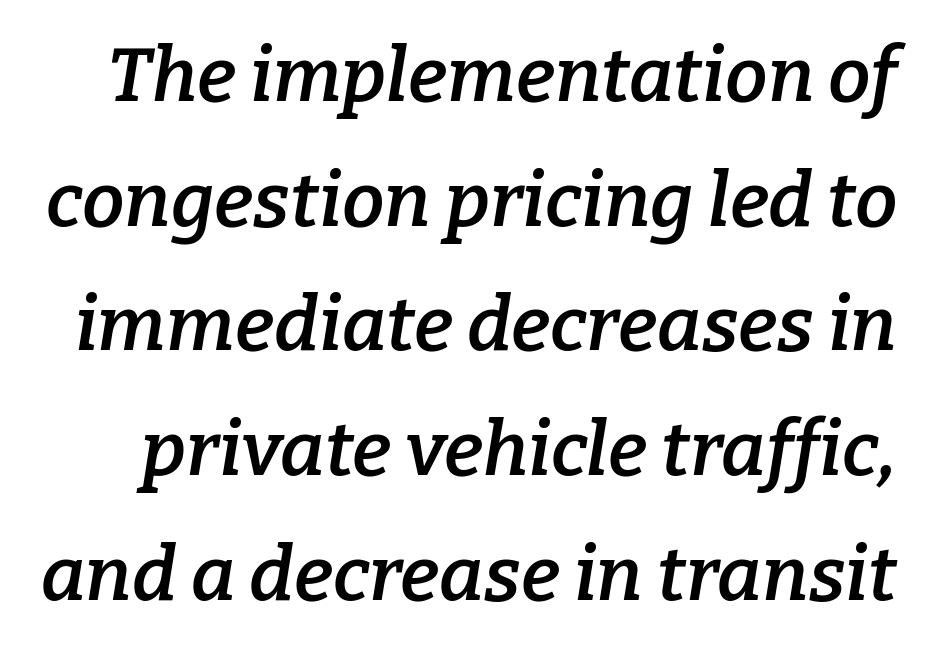
How are the letters spaced? Ordinarily, with no added tracking. This sample has the flowing, uneven cadence of proportional lettering. The glyphs have the mass of a demibold cut, below bold. The passage shown is not underscored anywhere.
